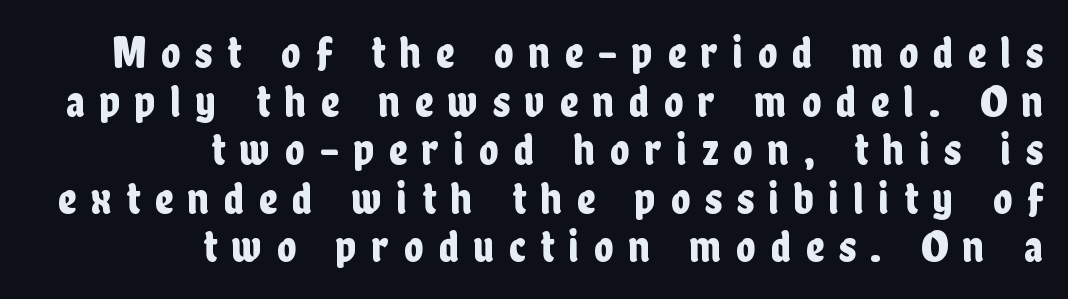
The image shows 45 px condensed sans-serif type, upright; set right-aligned, tight line spacing (1.08x), unusually wide letter spacing (+0.33 em), not underlined; low stroke contrast and a medium x-height.
